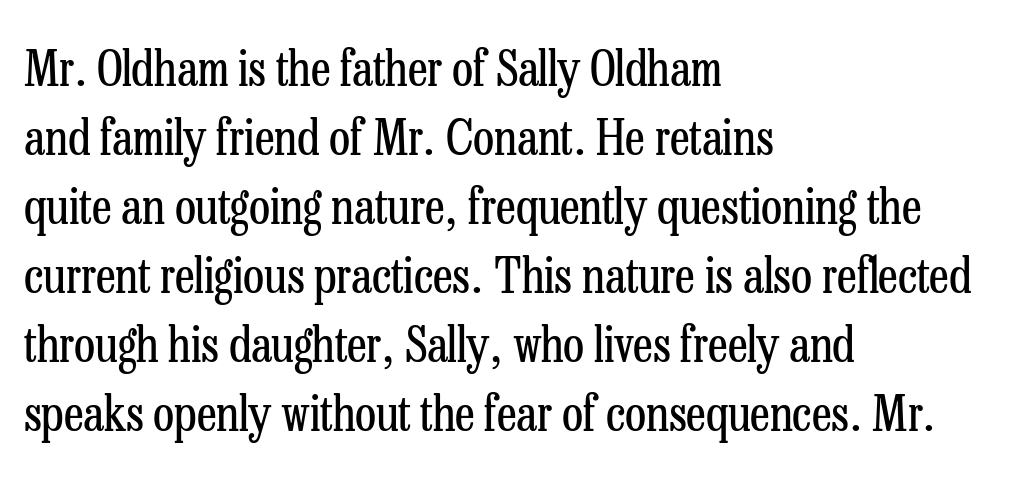
Anything drawn beneath the words? Only blank space. Regarding leading, the lines here are spaced in the standard way. On a weight scale, this lands at 450 or below. Quick note: not italic, upright. A serif font was chosen for this passage.
